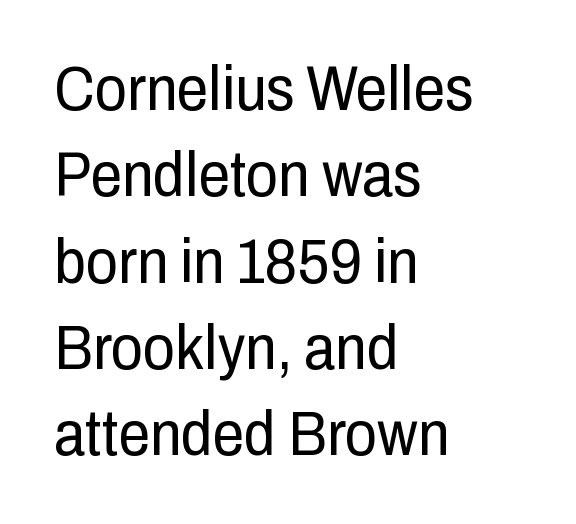
The face used here is proportionally spaced, like ordinary book or web type. Quick note: interline space is typical. The tracking reads as untouched default to a designer's eye. Serif or sans? Sans — the stroke terminals are bare. The typesetting does not lean heavy: it is not bold.
